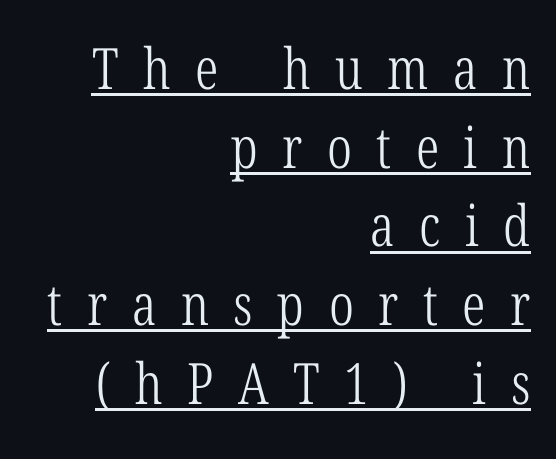
Q: Is the text bold? A: No.
Q: Is the text italic (slanted)? A: No, it is upright.
Q: Is the typeface a serif or a sans-serif typeface? A: Serif.
Q: Is the text underlined? A: Yes.
Q: How is the paragraph aligned? A: Right-aligned.
Q: Is the spacing between letters normal or unusually wide? A: Unusually wide.
Q: Is the spacing between lines tight, normal or loose? A: Normal.
Q: Width (condensed, normal, or wide)? A: Condensed.
Q: Stroke contrast? A: Low.
Q: x-height? A: Medium.
Q: Monospaced? A: No.
